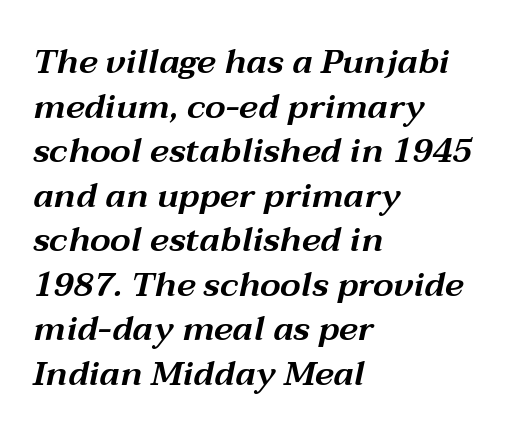
{"italic": "yes", "lean": "right", "slant_degrees": 12, "width": "wide", "stroke_contrast": "medium", "x_height": "medium", "monospaced": "no", "underline": "no", "align": "left", "line_spacing": "normal", "line_spacing_ratio": 1.31, "letter_spacing": "normal", "letter_spacing_em": 0.0, "glyph_px": 34}
